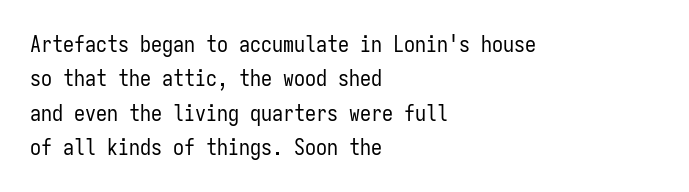
Q: Is the text bold? A: No.
Q: Is the text italic (slanted)? A: No, it is upright.
Q: Is the text underlined? A: No.
Q: How is the paragraph aligned? A: Left-aligned.
Q: Is the spacing between letters normal or unusually wide? A: Normal.
Q: Is the spacing between lines tight, normal or loose? A: Normal.
